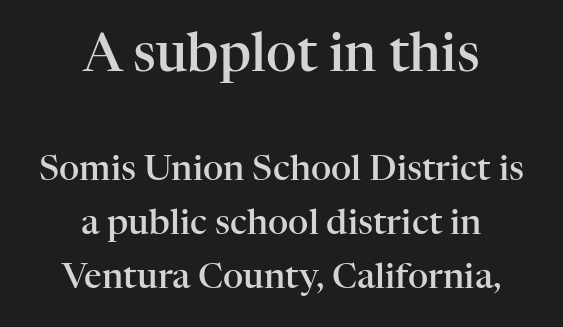
The area under the type is left untouched. A typesetter would call this leading conventional body-copy spacing. Leftover space on each line is divided equally before and after the words. Think of a printed novel: that variable character pitch is what you see here. The rendering shows small feet on the letterforms — a serif design.
